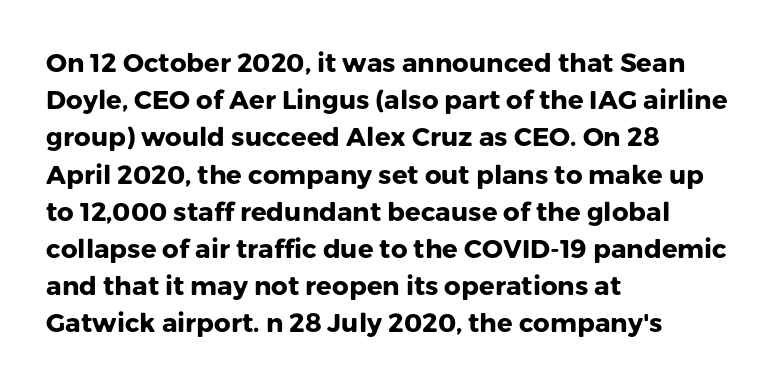
{"italic": "no", "bold": "yes", "underline": "no", "align": "left", "line_spacing": "normal", "line_spacing_ratio": 1.43, "letter_spacing": "normal", "letter_spacing_em": 0.0, "glyph_px": 26}
